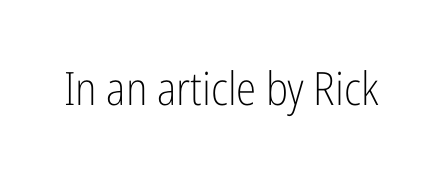
The image shows 46 px light, condensed sans-serif type, upright; set normal letter spacing, not underlined; low stroke contrast and a medium x-height.
